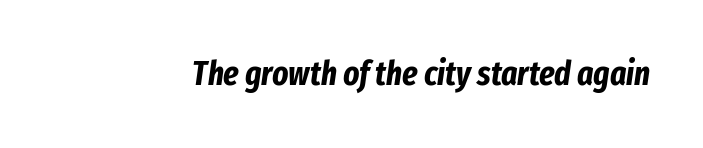
The image shows 34 px bold, condensed type, italic (leaning right); set normal letter spacing, not underlined; low stroke contrast and a medium x-height.
